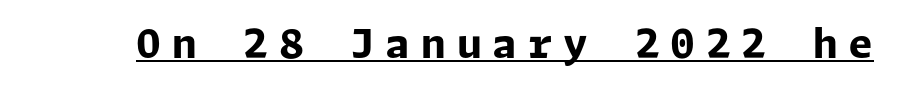
The image shows 40 px bold sans-serif type, upright; set unusually wide letter spacing (+0.27 em), underlined; low stroke contrast and a medium x-height.
